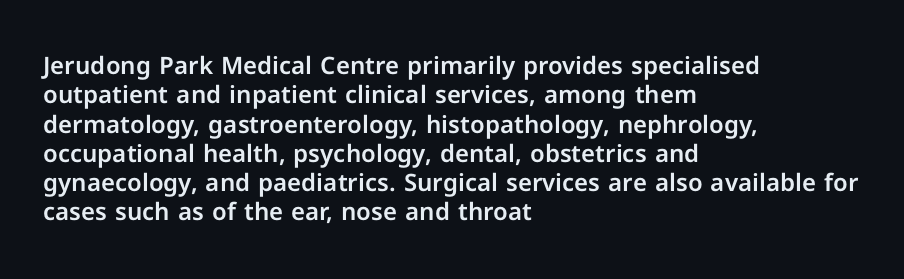
{"italic": "no", "underline": "no", "align": "left", "line_spacing_ratio": 1.22, "letter_spacing": "normal", "letter_spacing_em": 0.0, "glyph_px": 24}
